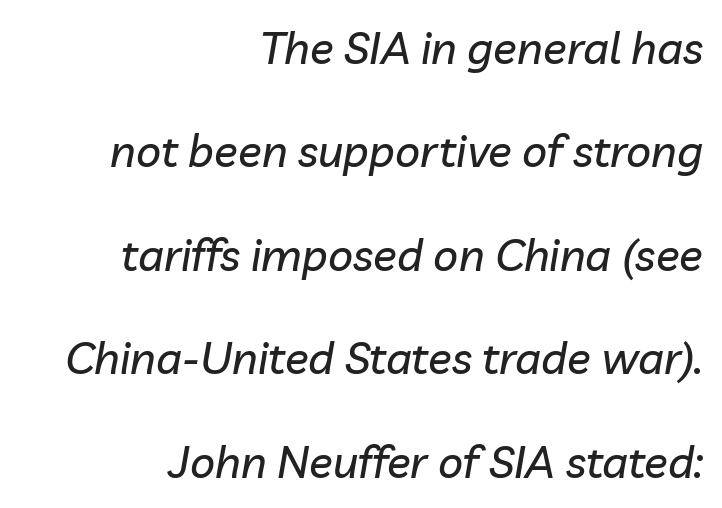
The image shows 44 px text type, italic (leaning right); set right-aligned, loose line spacing (2.35x), normal letter spacing, not underlined; low stroke contrast and a medium x-height.
